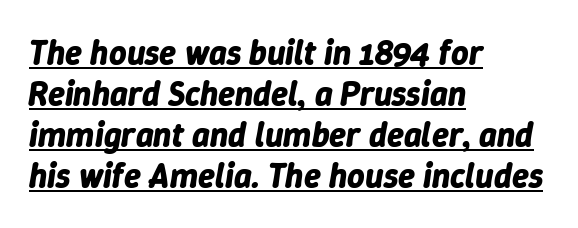
Q: Is the text bold? A: Yes.
Q: Is the text italic (slanted)? A: Yes, it leans right by about 9 degrees.
Q: Is the text underlined? A: Yes.
Q: How is the paragraph aligned? A: Left-aligned.
Q: Is the spacing between letters normal or unusually wide? A: Normal.
Q: Width (condensed, normal, or wide)? A: Normal.
Q: Stroke contrast? A: Low.
Q: x-height? A: Medium.
Q: Monospaced? A: No.
